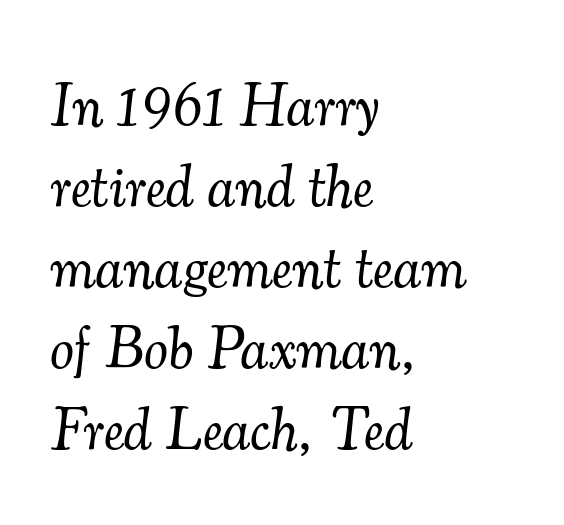
Q: Is the text bold? A: No.
Q: Is the text italic (slanted)? A: Yes, it leans right by about 7 degrees.
Q: Is the typeface a serif or a sans-serif typeface? A: Serif.
Q: Is the text underlined? A: No.
Q: How is the paragraph aligned? A: Left-aligned.
Q: Is the spacing between letters normal or unusually wide? A: Normal.
Q: Is the spacing between lines tight, normal or loose? A: Normal.
Q: Width (condensed, normal, or wide)? A: Normal.
Q: Stroke contrast? A: Medium.
Q: x-height? A: Small.
Q: Monospaced? A: No.
